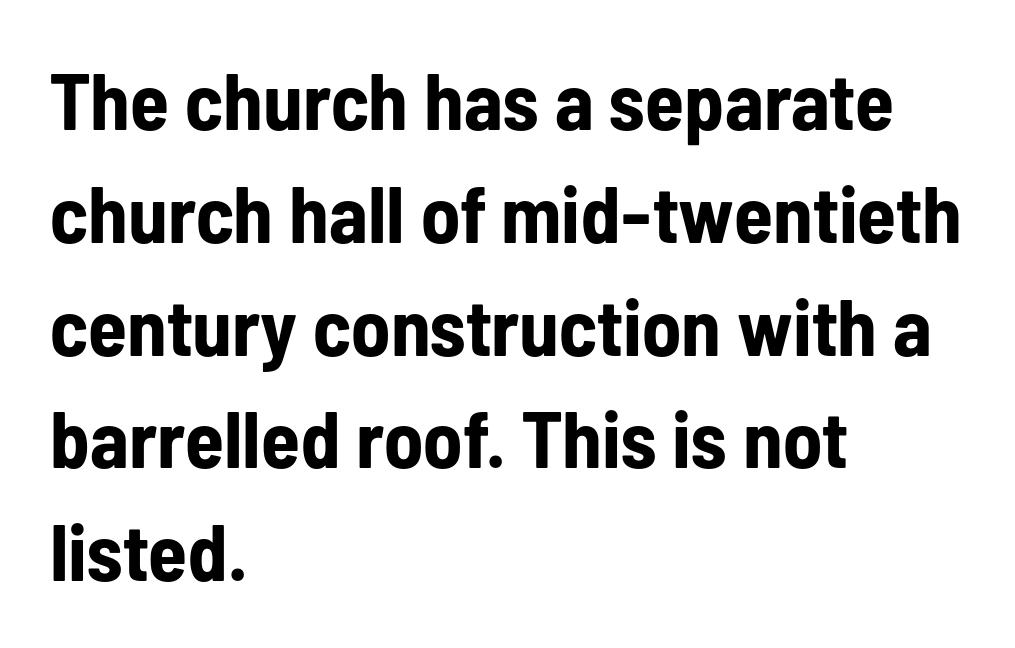
The image shows 80 px bold, condensed sans-serif type, upright; set left-aligned, normal line spacing (1.41x), normal letter spacing, not underlined; low stroke contrast and a medium x-height.
